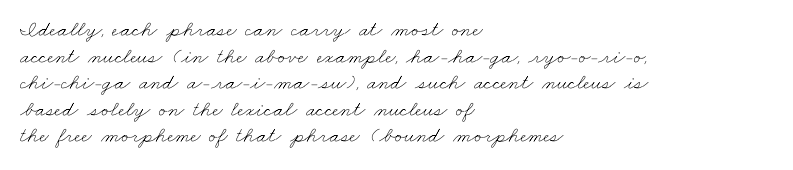
{"bold": "no", "underline": "no", "align": "left", "line_spacing_ratio": 1.21, "letter_spacing": "normal", "letter_spacing_em": 0.0, "glyph_px": 22}
